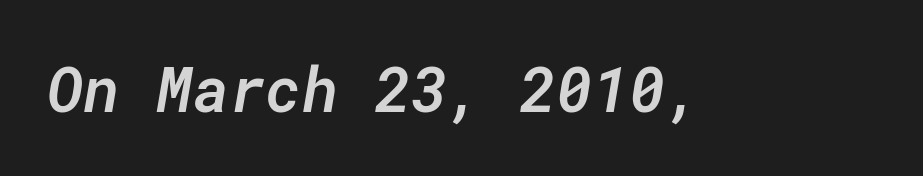
{"italic": "yes", "lean": "right", "slant_degrees": 10, "bold": "semi", "weight": "semibold", "width": "normal", "stroke_contrast": "low", "x_height": "medium", "monospaced": "yes", "underline": "no", "letter_spacing": "normal", "letter_spacing_em": 0.0, "glyph_px": 62}
